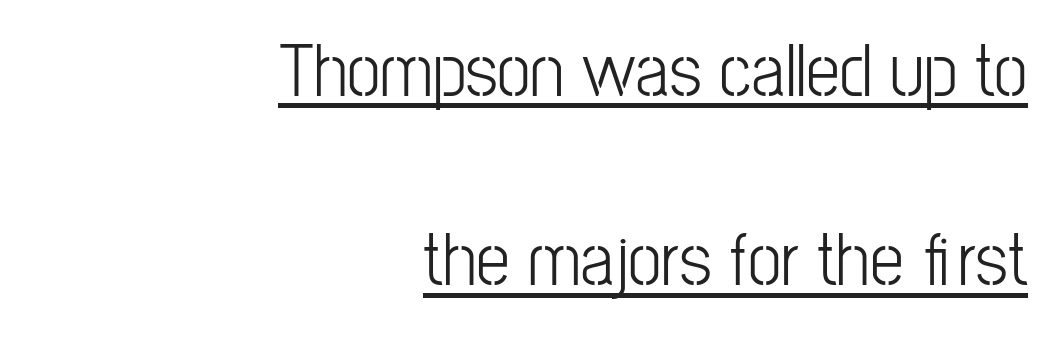
Is this a fixed-width face? No — the glyphs have proportional, varying widths. What stands out about the letter spacing? Nothing — it is the standard amount. This block would shrink considerably if given ordinary leading; it's expanded now. This sample uses an upright cut, with every glyph sitting square on the baseline. The text was rendered using a sans face with plain stroke endings. Leftover space on each line is placed entirely before the opening word.
